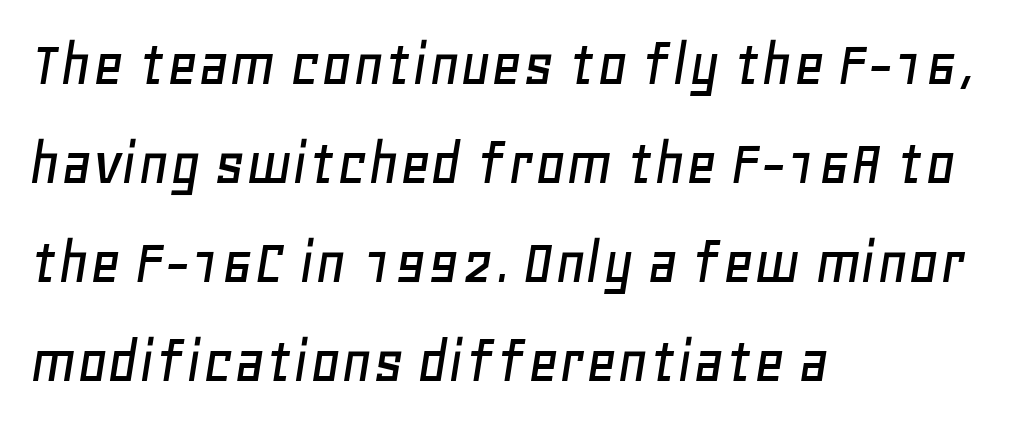
Q: Is the text italic (slanted)? A: Yes, it leans right by about 11 degrees.
Q: Is the text underlined? A: No.
Q: How is the paragraph aligned? A: Left-aligned.
Q: Is the spacing between letters normal or unusually wide? A: Normal.
Q: Is the spacing between lines tight, normal or loose? A: Normal.
Q: Width (condensed, normal, or wide)? A: Normal.
Q: Stroke contrast? A: Low.
Q: x-height? A: Large.
Q: Monospaced? A: No.
